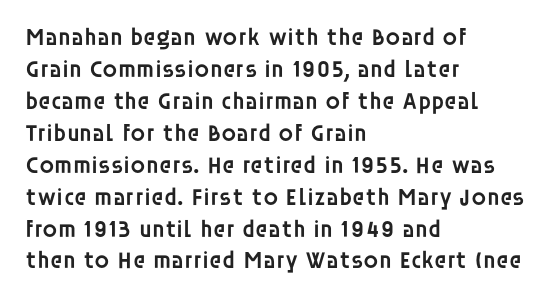
{"italic": "no", "bold": "semi", "underline": "no", "align": "left", "line_spacing": "normal", "line_spacing_ratio": 1.33, "letter_spacing": "normal", "letter_spacing_em": 0.0, "glyph_px": 24}
